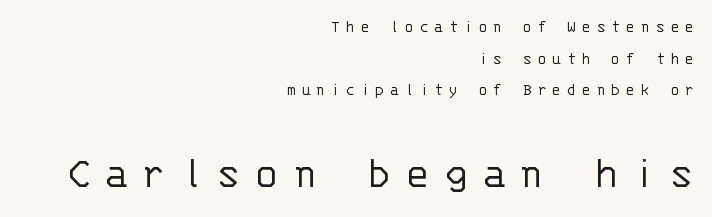
The image shows 46 px light sans-serif type, upright, monospaced; set right-aligned, line spacing 1.76x, unusually wide letter spacing (+0.28 em), not underlined; the second (bottom) block is 2.56x larger; low stroke contrast and a large x-height.
